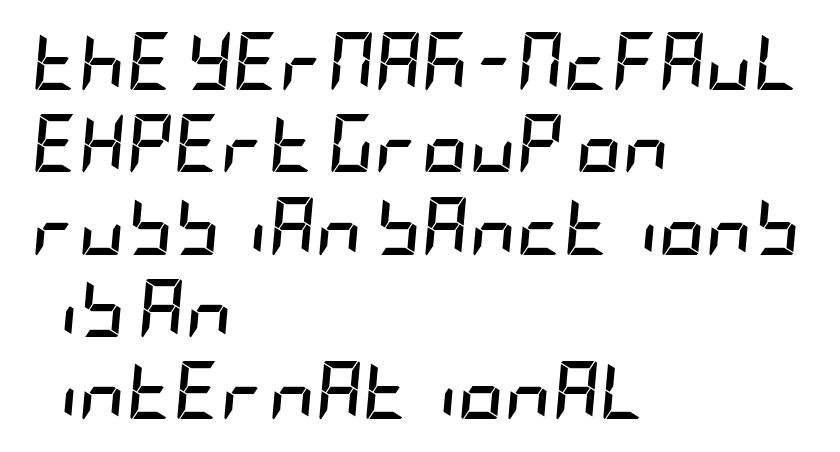
Q: Is the text bold? A: Yes.
Q: Is the text italic (slanted)? A: Yes, it leans right by about 5 degrees.
Q: Is the text underlined? A: No.
Q: How is the paragraph aligned? A: Left-aligned.
Q: Is the spacing between letters normal or unusually wide? A: Normal.
Q: Is the spacing between lines tight, normal or loose? A: Normal.
Q: Width (condensed, normal, or wide)? A: Condensed.
Q: Stroke contrast? A: Low.
Q: x-height? A: Large.
